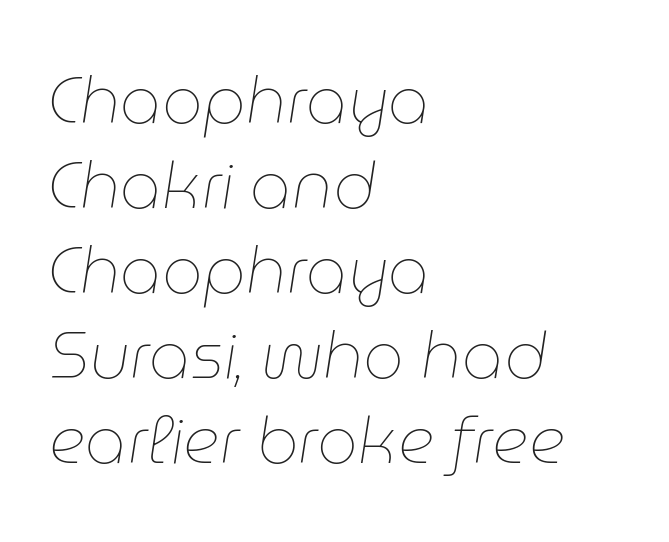
Q: Is the text bold? A: No.
Q: Is the text italic (slanted)? A: Yes, it leans right by about 9 degrees.
Q: Is the text underlined? A: No.
Q: How is the paragraph aligned? A: Left-aligned.
Q: Is the spacing between letters normal or unusually wide? A: Normal.
Q: Is the spacing between lines tight, normal or loose? A: Normal.
Q: Width (condensed, normal, or wide)? A: Normal.
Q: Stroke contrast? A: Low.
Q: x-height? A: Medium.
Q: Monospaced? A: No.
